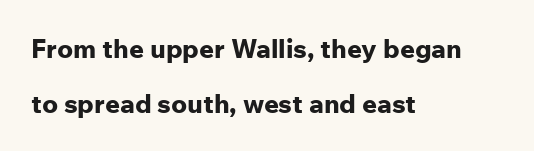
{"italic": "no", "bold": "yes", "underline": "no", "align": "left", "line_spacing": "loose", "line_spacing_ratio": 2.1, "letter_spacing": "normal", "letter_spacing_em": 0.0, "glyph_px": 26}
